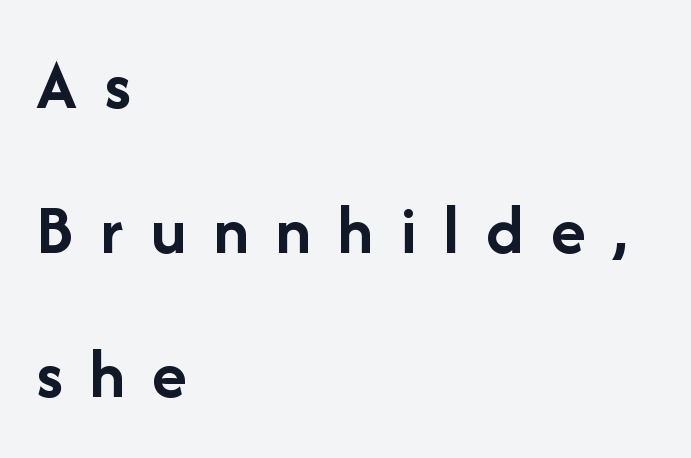
Q: Is the text bold? A: Yes.
Q: Is the text italic (slanted)? A: No, it is upright.
Q: Is the typeface a serif or a sans-serif typeface? A: Sans-serif.
Q: Is the text underlined? A: No.
Q: How is the paragraph aligned? A: Left-aligned.
Q: Is the spacing between letters normal or unusually wide? A: Unusually wide.
Q: Is the spacing between lines tight, normal or loose? A: Loose.
Q: Width (condensed, normal, or wide)? A: Normal.
Q: Stroke contrast? A: Low.
Q: x-height? A: Medium.
Q: Monospaced? A: No.
